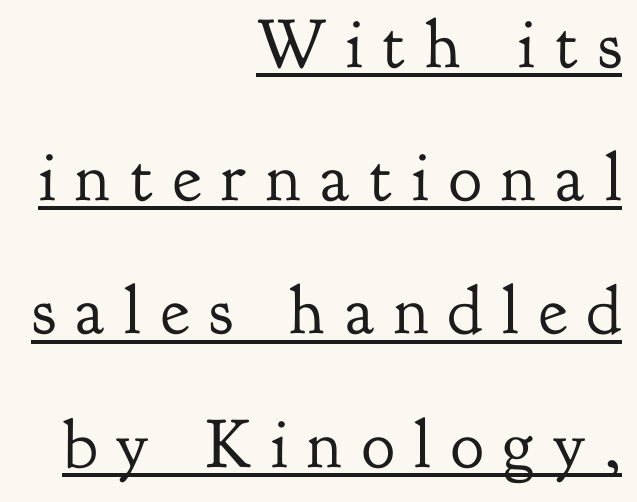
The face used here is proportionally spaced, like ordinary book or web type. Weight class: somewhere from thin through regular. Alignment: flush right. Designer's note — italics off, roman on. Is there much room between lines? Yes — plenty of vertical air separates them. The horizontal fit of the characters is loose and conspicuously gappy.
